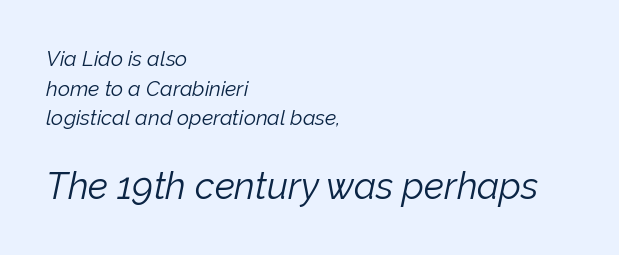
The image shows 37 px light type, italic (leaning right); set left-aligned, normal line spacing (1.41x), normal letter spacing, not underlined; the second (bottom) block is 1.76x larger; low stroke contrast and a medium x-height.
